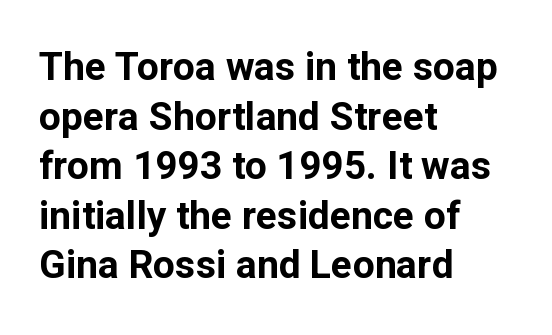
Q: Is the text bold? A: Yes.
Q: Is the text italic (slanted)? A: No, it is upright.
Q: Is the typeface a serif or a sans-serif typeface? A: Sans-serif.
Q: Is the text underlined? A: No.
Q: How is the paragraph aligned? A: Left-aligned.
Q: Is the spacing between letters normal or unusually wide? A: Normal.
Q: Is the spacing between lines tight, normal or loose? A: Normal.
Q: Width (condensed, normal, or wide)? A: Normal.
Q: Stroke contrast? A: Low.
Q: x-height? A: Medium.
Q: Monospaced? A: No.
